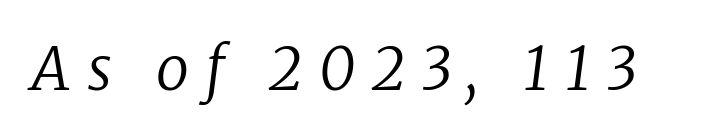
The image shows 59 px regular-weight serif type, italic (leaning right); set unusually wide letter spacing (+0.28 em), not underlined; low stroke contrast and a medium x-height.
